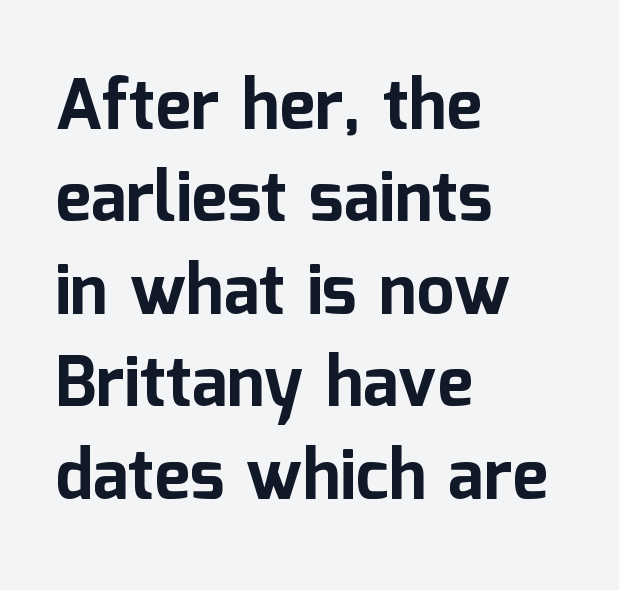
{"serif": "no", "italic": "no", "bold": "yes", "weight": "bold", "width": "normal", "stroke_contrast": "low", "x_height": "medium", "monospaced": "no", "underline": "no", "align": "left", "line_spacing": "normal", "line_spacing_ratio": 1.36, "letter_spacing": "normal", "letter_spacing_em": 0.0, "glyph_px": 68}
